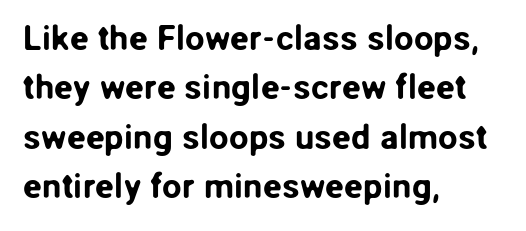
{"serif": "no", "italic": "no", "width": "normal", "stroke_contrast": "low", "x_height": "medium", "monospaced": "no", "underline": "no", "align": "left", "line_spacing": "normal", "line_spacing_ratio": 1.41, "letter_spacing": "normal", "letter_spacing_em": 0.0, "glyph_px": 35}
